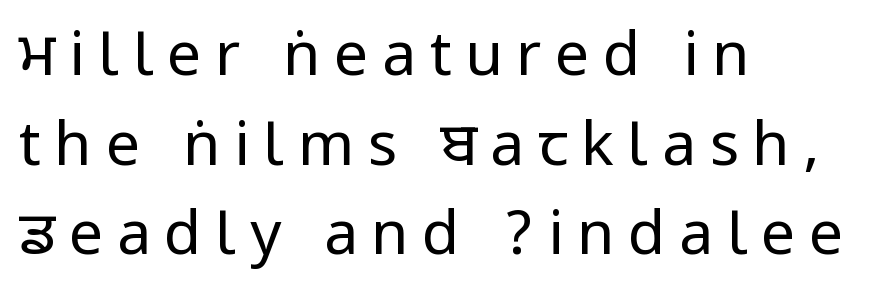
Regarding serifs, this sample does without them. A normal amount of white space separates one row of letters from the next. Quick note: not italic, upright. Honestly, the letter spacing is so wide it's the main thing you notice.
